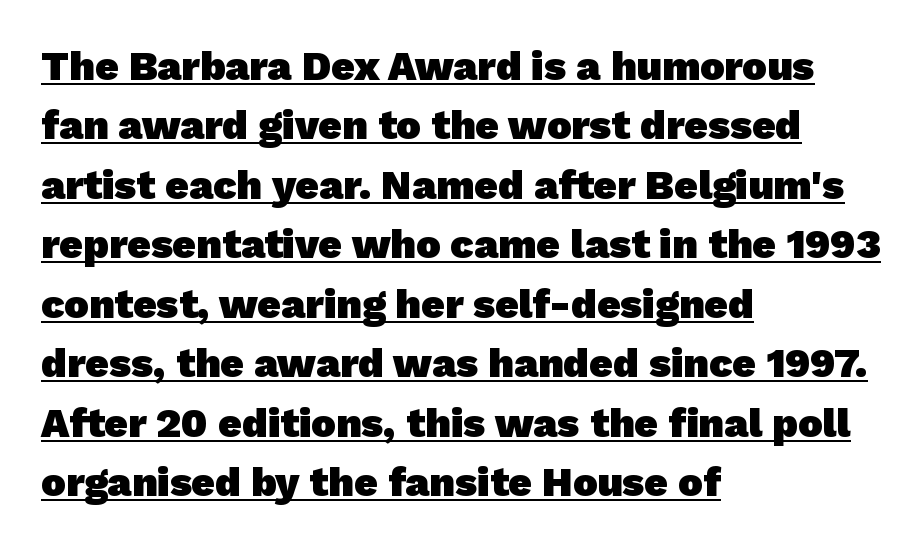
The image shows 41 px heavy sans-serif type; set left-aligned, normal line spacing (1.45x), normal letter spacing, underlined; low stroke contrast and a medium x-height.
